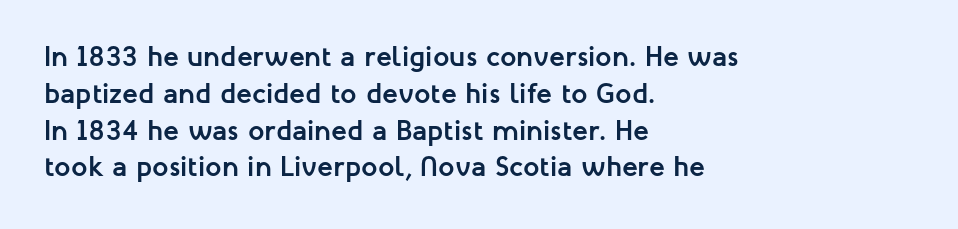
If you measured baseline to baseline, you'd find a middling distance. Spacing verdict: proportional, widths tailored to each character. The passage is arranged the way most books set body copy — flush left. The glyphs are unaccompanied by any horizontal stroke below them. Here the glyphs are tracked normally, forming tight word shapes.
